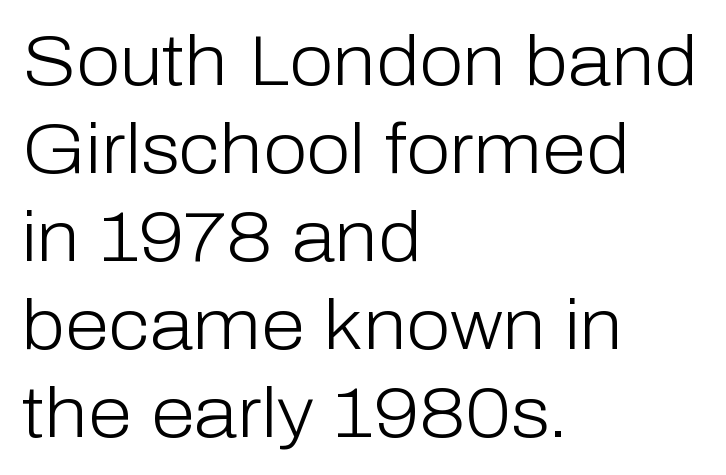
The image shows 71 px light sans-serif type, upright; set left-aligned, line spacing 1.24x, normal letter spacing, not underlined; low stroke contrast and a medium x-height.
